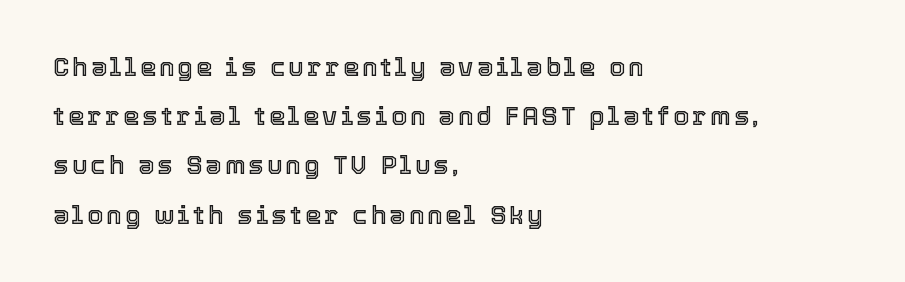
{"italic": "no", "underline": "no", "align": "left", "line_spacing": "loose", "line_spacing_ratio": 1.97, "glyph_px": 25}
